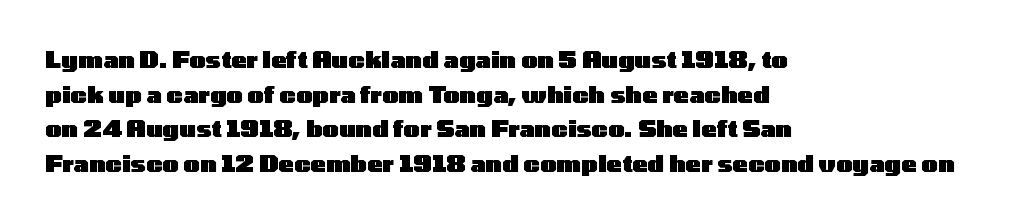
Q: Is the text bold? A: Yes.
Q: Is the text italic (slanted)? A: No, it is upright.
Q: Is the text underlined? A: No.
Q: How is the paragraph aligned? A: Left-aligned.
Q: Is the spacing between letters normal or unusually wide? A: Normal.
Q: Is the spacing between lines tight, normal or loose? A: Normal.
